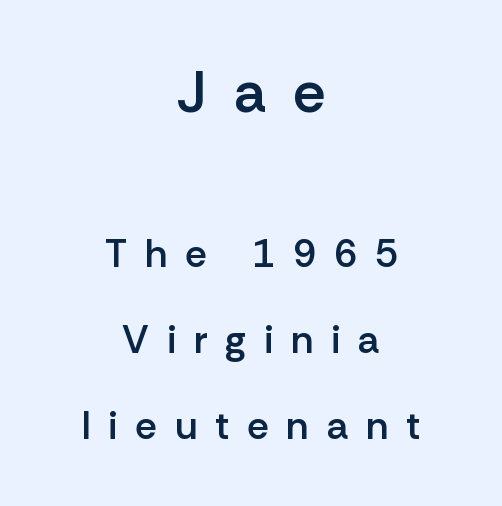
The image shows 58 px semibold sans-serif type, upright; set centered, loose line spacing (2.2x), unusually wide letter spacing (+0.46 em), not underlined; the first (top) block is 1.49x larger; low stroke contrast and a medium x-height.
